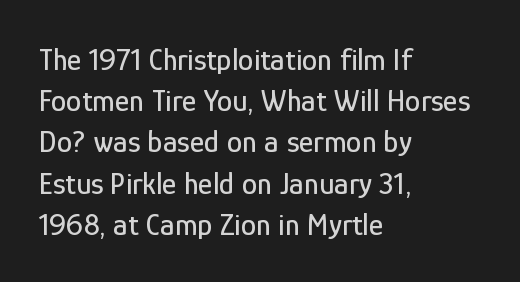
{"serif": "no", "italic": "no", "width": "condensed", "stroke_contrast": "low", "x_height": "medium", "monospaced": "no", "underline": "no", "align": "left", "line_spacing": "normal", "line_spacing_ratio": 1.33, "letter_spacing": "normal", "letter_spacing_em": 0.0, "glyph_px": 31}
